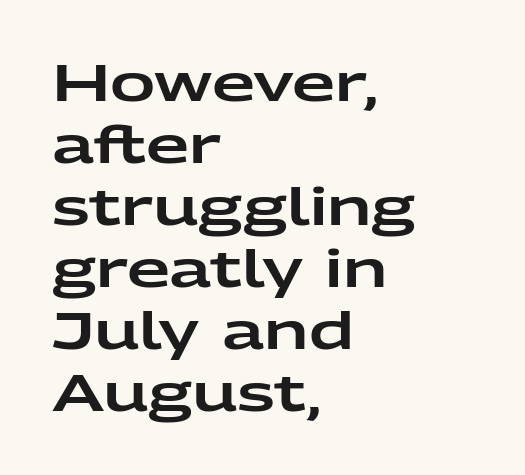
Which margin do the lines hug? The left one — the right edge is uneven. The letters advance in unequal steps, a hallmark of proportional type. Between one letter and the next there's only the usual sliver of space. No italicization has been applied; the sample stays upright. The passage shown is typeset with a sans-serif family.
